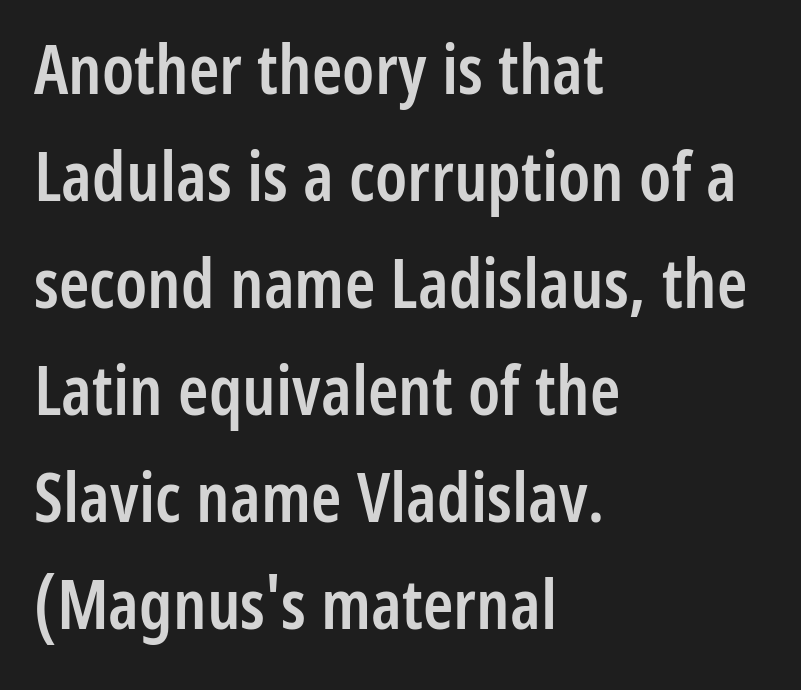
The image shows 69 px semibold, condensed sans-serif type, upright; set left-aligned, normal line spacing (1.55x), normal letter spacing, not underlined; low stroke contrast and a medium x-height.
